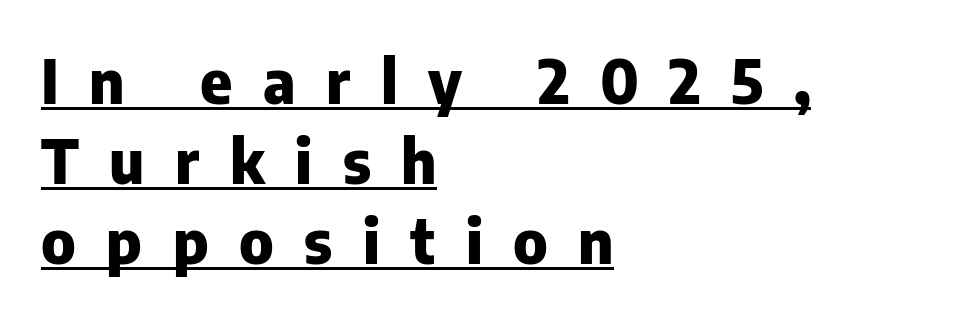
Q: Is the text bold? A: Yes.
Q: Is the text italic (slanted)? A: No, it is upright.
Q: Is the typeface a serif or a sans-serif typeface? A: Sans-serif.
Q: Is the text underlined? A: Yes.
Q: How is the paragraph aligned? A: Left-aligned.
Q: Is the spacing between letters normal or unusually wide? A: Unusually wide.
Q: Is the spacing between lines tight, normal or loose? A: Normal.
Q: Width (condensed, normal, or wide)? A: Normal.
Q: Stroke contrast? A: Low.
Q: x-height? A: Medium.
Q: Monospaced? A: No.
